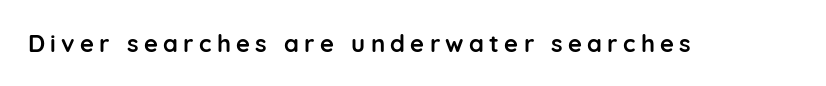
The image shows 24 px bold type, upright; set unusually wide letter spacing (+0.22 em), not underlined.
